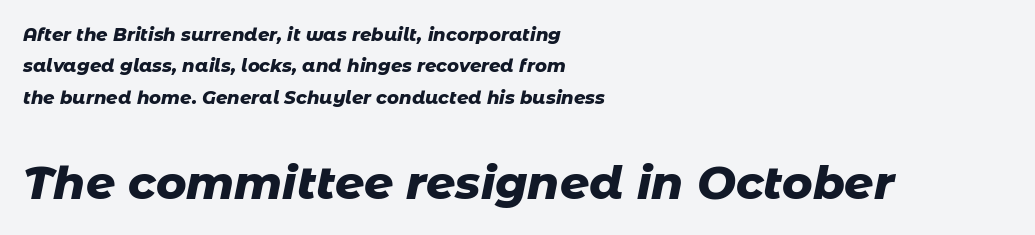
Decoration check: the copy has no underline. Looking at the ascenders, they clearly lean. In CSS terms this would be text-align: left. Here the designer chose a conventional face with non-uniform glyph widths. The emphasis by scale lands on block number two, below. Is the letter spacing exaggerated? No — it looks like the ordinary default.
